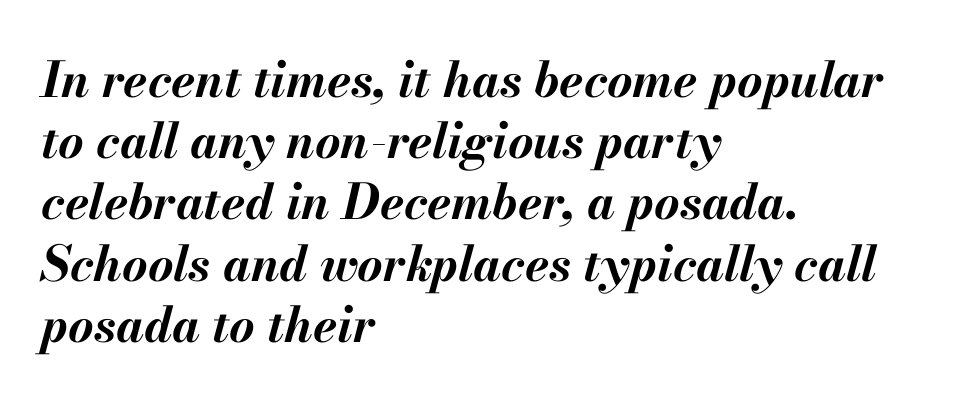
The image shows 49 px bold type, italic (leaning right); set left-aligned, normal line spacing (1.25x), normal letter spacing, not underlined; medium stroke contrast and a small x-height.
